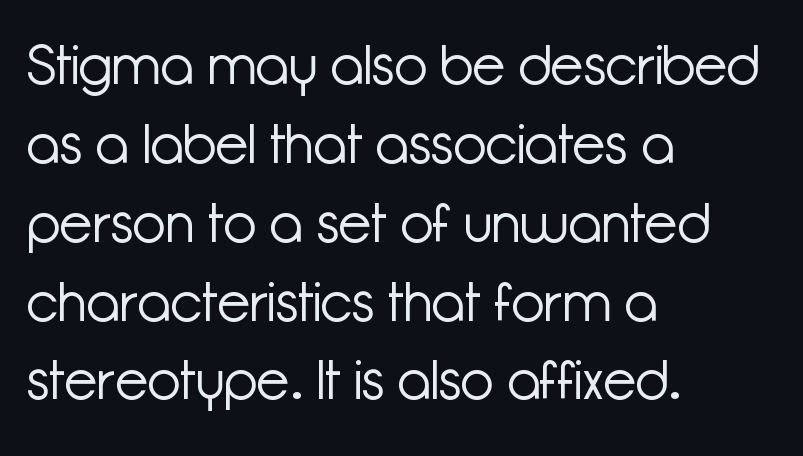
Q: Is the text bold? A: No.
Q: Is the text italic (slanted)? A: No, it is upright.
Q: Is the typeface a serif or a sans-serif typeface? A: Sans-serif.
Q: Is the text underlined? A: No.
Q: How is the paragraph aligned? A: Left-aligned.
Q: Is the spacing between letters normal or unusually wide? A: Normal.
Q: Is the spacing between lines tight, normal or loose? A: Normal.
Q: Width (condensed, normal, or wide)? A: Normal.
Q: Stroke contrast? A: Low.
Q: x-height? A: Medium.
Q: Monospaced? A: No.
